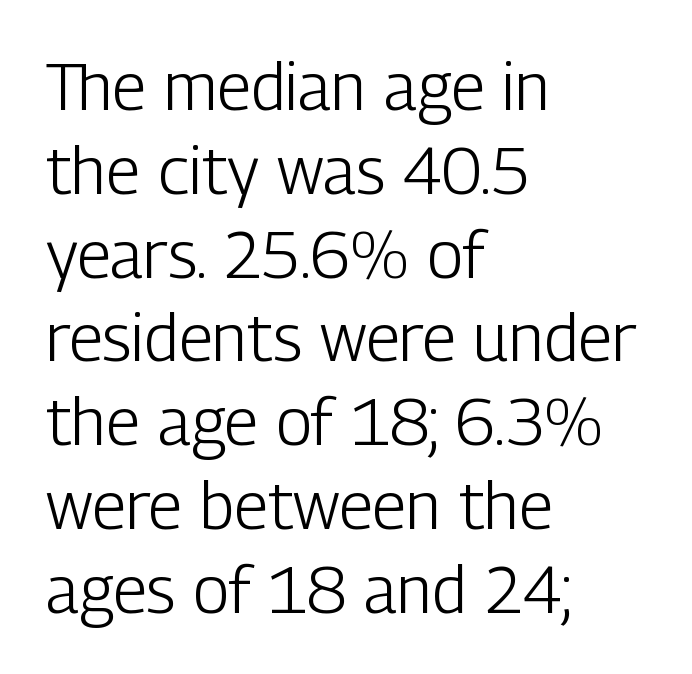
{"serif": "no", "italic": "no", "bold": "no", "weight": "light", "width": "condensed", "stroke_contrast": "low", "x_height": "medium", "monospaced": "no", "underline": "no", "align": "left", "line_spacing": "normal", "line_spacing_ratio": 1.27, "letter_spacing": "normal", "letter_spacing_em": 0.0, "glyph_px": 66}
